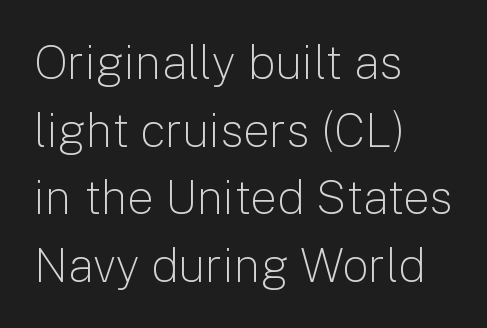
Q: Is the text bold? A: No.
Q: Is the text italic (slanted)? A: No, it is upright.
Q: Is the typeface a serif or a sans-serif typeface? A: Sans-serif.
Q: Is the text underlined? A: No.
Q: How is the paragraph aligned? A: Left-aligned.
Q: Is the spacing between letters normal or unusually wide? A: Normal.
Q: Is the spacing between lines tight, normal or loose? A: Normal.
Q: Width (condensed, normal, or wide)? A: Normal.
Q: Stroke contrast? A: Low.
Q: x-height? A: Medium.
Q: Monospaced? A: No.
